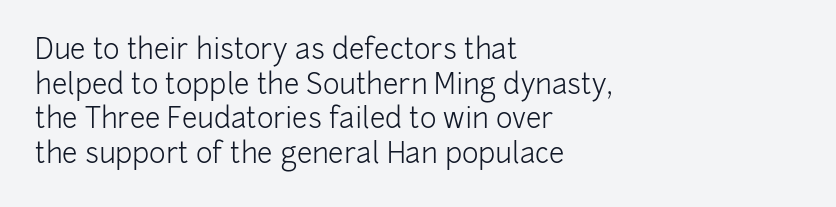
Q: Is the text bold? A: No.
Q: Is the text italic (slanted)? A: No, it is upright.
Q: Is the typeface a serif or a sans-serif typeface? A: Sans-serif.
Q: Is the text underlined? A: No.
Q: How is the paragraph aligned? A: Left-aligned.
Q: Is the spacing between letters normal or unusually wide? A: Normal.
Q: Width (condensed, normal, or wide)? A: Normal.
Q: Stroke contrast? A: Low.
Q: x-height? A: Medium.
Q: Monospaced? A: No.
